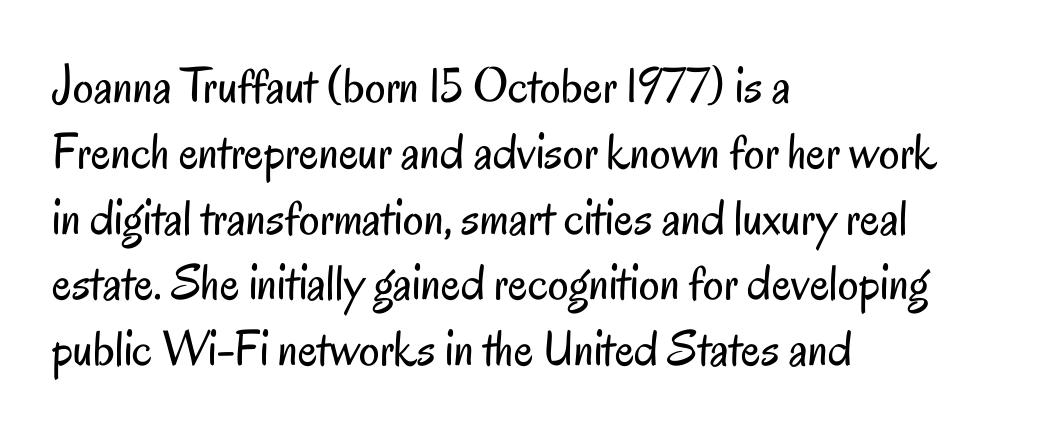
Q: Is the text bold? A: No.
Q: Is the text italic (slanted)? A: No, it is upright.
Q: Is the typeface a serif or a sans-serif typeface? A: Sans-serif.
Q: Is the text underlined? A: No.
Q: How is the paragraph aligned? A: Left-aligned.
Q: Is the spacing between letters normal or unusually wide? A: Normal.
Q: Is the spacing between lines tight, normal or loose? A: Normal.
Q: Width (condensed, normal, or wide)? A: Condensed.
Q: Stroke contrast? A: Low.
Q: x-height? A: Small.
Q: Monospaced? A: No.
